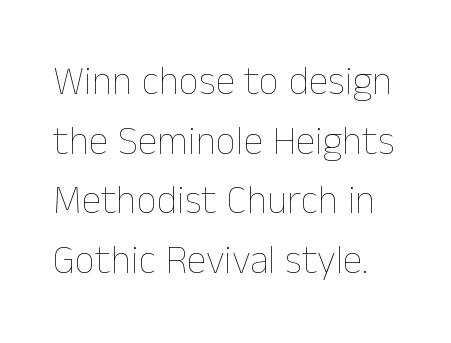
{"italic": "no", "bold": "no", "weight": "thin", "width": "normal", "stroke_contrast": "low", "x_height": "medium", "monospaced": "no", "underline": "no", "line_spacing": "normal", "line_spacing_ratio": 1.49, "letter_spacing": "normal", "letter_spacing_em": 0.0, "glyph_px": 40}
